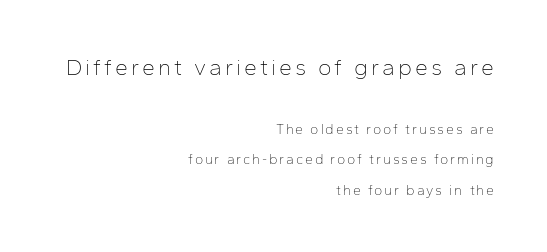
{"italic": "no", "bold": "no", "underline": "no", "align": "right", "line_spacing": "loose", "line_spacing_ratio": 2.16, "larger_block": "first", "size_ratio": 1.64, "glyph_px": 23}
